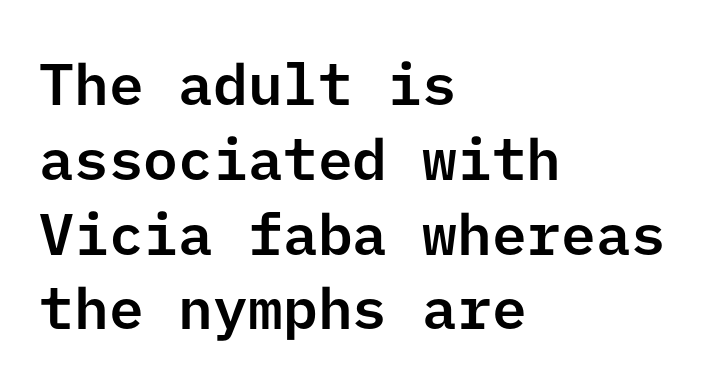
Q: Is the text italic (slanted)? A: No, it is upright.
Q: Is the typeface a serif or a sans-serif typeface? A: Sans-serif.
Q: Is the text underlined? A: No.
Q: How is the paragraph aligned? A: Left-aligned.
Q: Is the spacing between letters normal or unusually wide? A: Normal.
Q: Is the spacing between lines tight, normal or loose? A: Normal.
Q: Width (condensed, normal, or wide)? A: Normal.
Q: Stroke contrast? A: Low.
Q: x-height? A: Medium.
